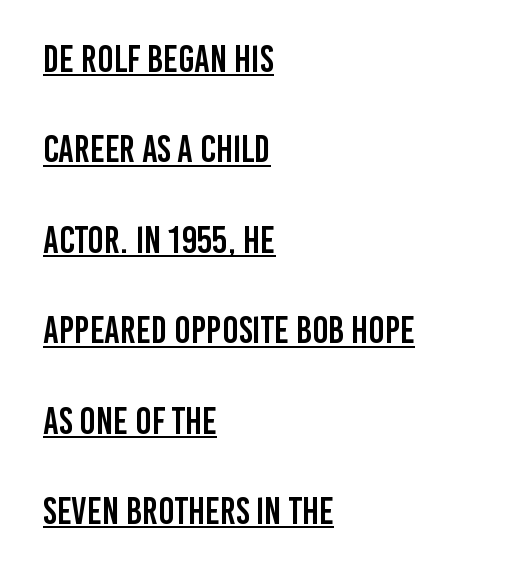
{"serif": "no", "italic": "no", "width": "condensed", "stroke_contrast": "low", "x_height": "large", "monospaced": "no", "underline": "yes", "align": "left", "line_spacing": "loose", "line_spacing_ratio": 2.38, "letter_spacing": "normal", "letter_spacing_em": 0.0, "glyph_px": 38}
